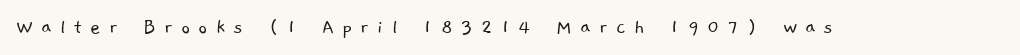
Each word looks stretched out because of the extra space between its letters. Decoration check: the copy has no underline. The strokes are not fattened; the text isn't bold.
